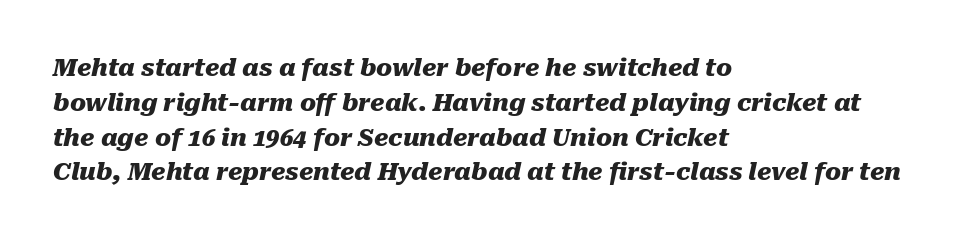
{"italic": "yes", "lean": "right", "slant_degrees": 10, "bold": "yes", "underline": "no", "align": "left", "line_spacing": "normal", "line_spacing_ratio": 1.45, "letter_spacing": "normal", "letter_spacing_em": 0.0, "glyph_px": 24}
